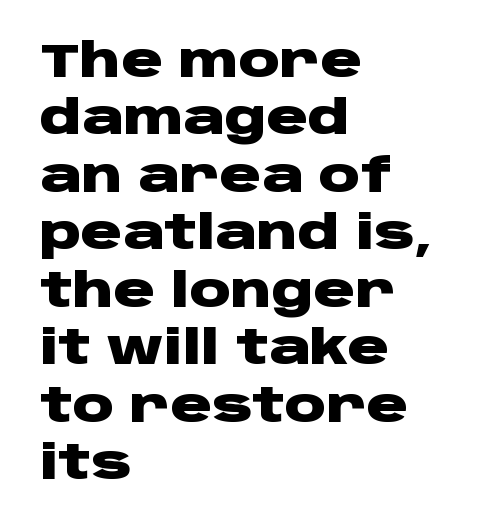
Q: Is the text bold? A: Yes.
Q: Is the text italic (slanted)? A: No, it is upright.
Q: Is the typeface a serif or a sans-serif typeface? A: Sans-serif.
Q: Is the text underlined? A: No.
Q: How is the paragraph aligned? A: Left-aligned.
Q: Is the spacing between letters normal or unusually wide? A: Normal.
Q: Is the spacing between lines tight, normal or loose? A: Normal.
Q: Width (condensed, normal, or wide)? A: Wide.
Q: Stroke contrast? A: Low.
Q: x-height? A: Large.
Q: Monospaced? A: No.
